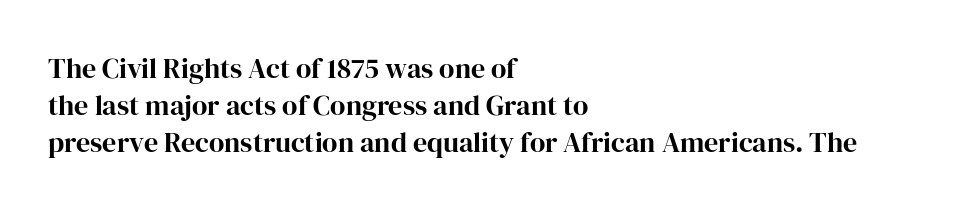
{"serif": "yes", "italic": "no", "width": "normal", "stroke_contrast": "high", "x_height": "medium", "monospaced": "no", "underline": "no", "align": "left", "line_spacing": "normal", "line_spacing_ratio": 1.33, "letter_spacing": "normal", "letter_spacing_em": 0.0, "glyph_px": 28}
